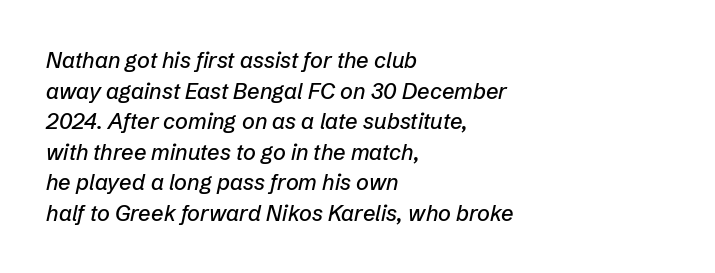
The line texture is even and compact thanks to regular tracking. In terms of leading, this rendering sits right in the middle. The typesetter chose a ragged-right arrangement here. The glyphs look as if they've been sheared to an angle. Clear beneath every line of the passage.
